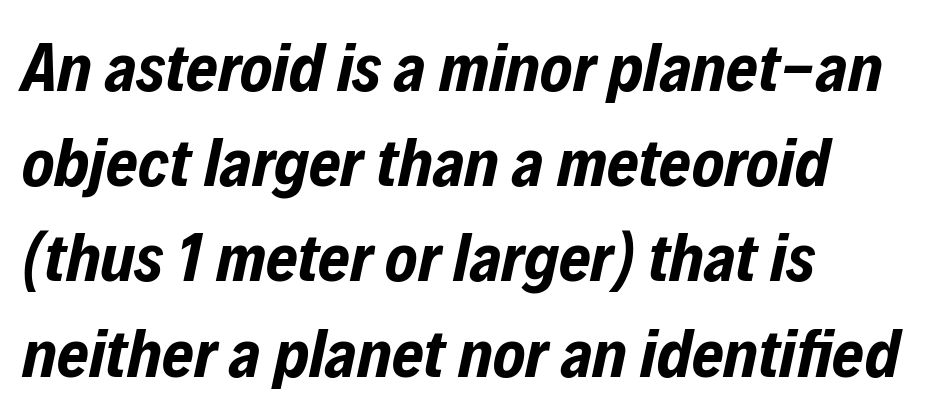
{"italic": "yes", "lean": "right", "slant_degrees": 12, "bold": "yes", "weight": "bold", "width": "condensed", "stroke_contrast": "low", "x_height": "medium", "monospaced": "no", "underline": "no", "align": "left", "line_spacing": "normal", "line_spacing_ratio": 1.4, "letter_spacing": "normal", "letter_spacing_em": 0.0, "glyph_px": 68}
